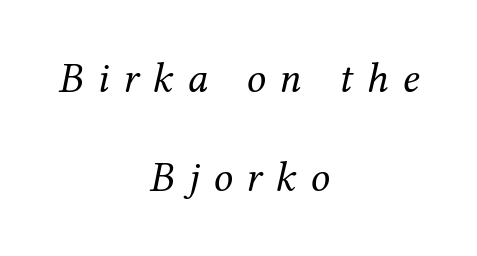
A student would call this center alignment; a typographer would say set centered. Check the space under the baseline: it is left empty. This rendering employs a face with finishing strokes, i.e., a serif. You could only call the tracking loose — the letters float apart. These lines were composed using italics. In terms of leading, this rendering errs on the spacious side.
